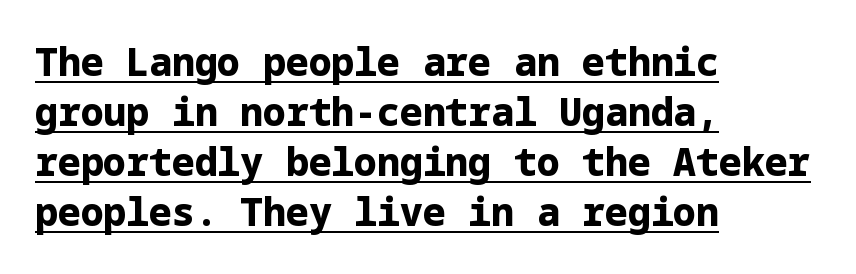
{"serif": "no", "italic": "no", "bold": "yes", "weight": "bold", "width": "normal", "stroke_contrast": "low", "x_height": "medium", "underline": "yes", "align": "left", "line_spacing": "normal", "line_spacing_ratio": 1.32, "letter_spacing": "normal", "letter_spacing_em": 0.0, "glyph_px": 38}
